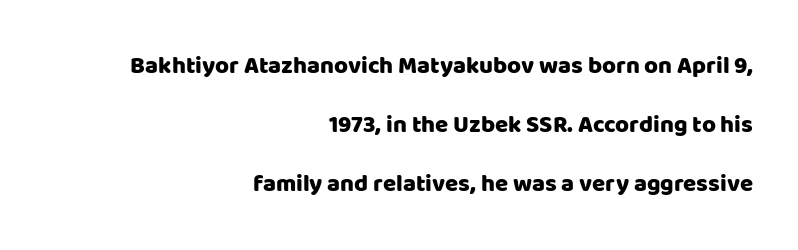
{"italic": "no", "underline": "no", "align": "right", "line_spacing": "loose", "line_spacing_ratio": 2.46, "letter_spacing": "normal", "letter_spacing_em": 0.0, "glyph_px": 24}
